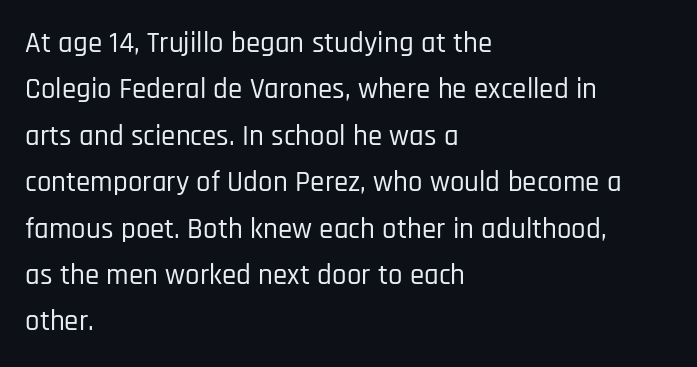
The image shows 29 px condensed sans-serif type, upright; set left-aligned, normal line spacing (1.6x), normal letter spacing, not underlined; low stroke contrast and a large x-height.
